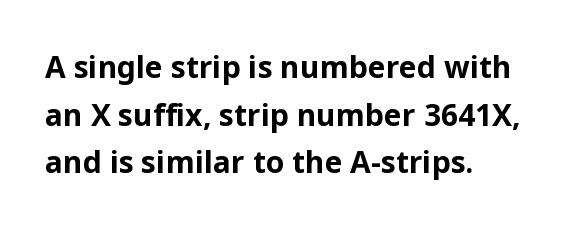
Q: Is the text bold? A: Yes.
Q: Is the text italic (slanted)? A: No, it is upright.
Q: Is the typeface a serif or a sans-serif typeface? A: Sans-serif.
Q: Is the text underlined? A: No.
Q: How is the paragraph aligned? A: Left-aligned.
Q: Is the spacing between letters normal or unusually wide? A: Normal.
Q: Is the spacing between lines tight, normal or loose? A: Normal.
Q: Width (condensed, normal, or wide)? A: Normal.
Q: Stroke contrast? A: Low.
Q: x-height? A: Medium.
Q: Monospaced? A: No.
